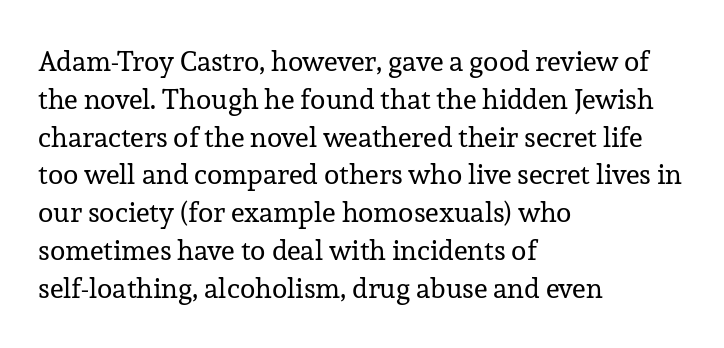
Q: Is the text bold? A: No.
Q: Is the text italic (slanted)? A: No, it is upright.
Q: Is the typeface a serif or a sans-serif typeface? A: Serif.
Q: Is the text underlined? A: No.
Q: How is the paragraph aligned? A: Left-aligned.
Q: Is the spacing between letters normal or unusually wide? A: Normal.
Q: Is the spacing between lines tight, normal or loose? A: Normal.
Q: Width (condensed, normal, or wide)? A: Normal.
Q: Stroke contrast? A: Low.
Q: x-height? A: Medium.
Q: Monospaced? A: No.
